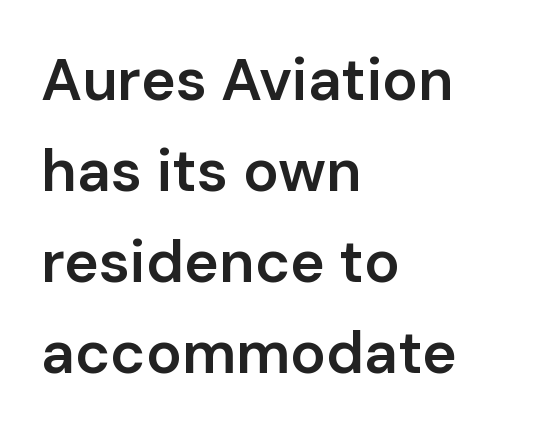
Q: Is the text bold? A: Semi-bold.
Q: Is the text italic (slanted)? A: No, it is upright.
Q: Is the typeface a serif or a sans-serif typeface? A: Sans-serif.
Q: Is the text underlined? A: No.
Q: How is the paragraph aligned? A: Left-aligned.
Q: Is the spacing between letters normal or unusually wide? A: Normal.
Q: Is the spacing between lines tight, normal or loose? A: Normal.
Q: Width (condensed, normal, or wide)? A: Normal.
Q: Stroke contrast? A: Low.
Q: x-height? A: Medium.
Q: Monospaced? A: No.
